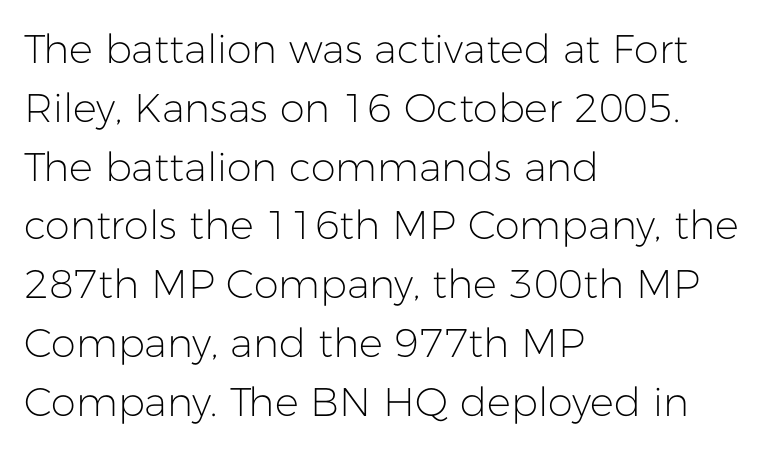
This is the regular roman posture of the typeface. Layout note: lines flush left. Look at the tracking — it's just the regular setting, nothing added. Spacing verdict: proportional, widths tailored to each character.
